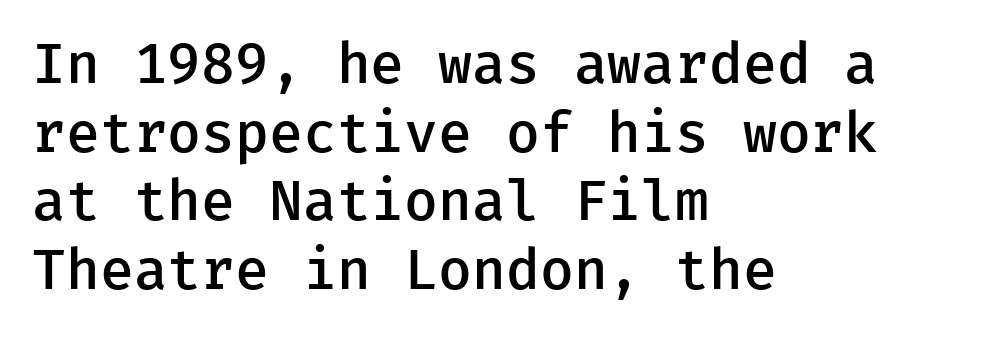
Q: Is the text bold? A: Semi-bold.
Q: Is the text italic (slanted)? A: No, it is upright.
Q: Is the typeface a serif or a sans-serif typeface? A: Sans-serif.
Q: Is the text underlined? A: No.
Q: How is the paragraph aligned? A: Left-aligned.
Q: Is the spacing between letters normal or unusually wide? A: Normal.
Q: Is the spacing between lines tight, normal or loose? A: Normal.
Q: Width (condensed, normal, or wide)? A: Normal.
Q: Stroke contrast? A: Low.
Q: x-height? A: Medium.
Q: Monospaced? A: Yes.
